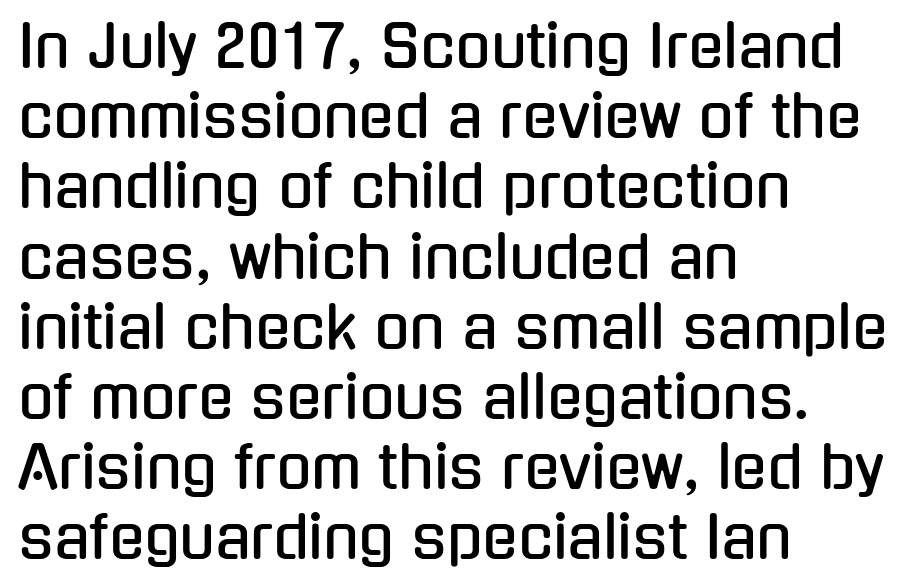
This rendering uses left alignment, leaving the right contour irregular. Proportional: the letters do not fall into vertical columns. Words appear dense and cohesive because spacing is normal. Check the space under the baseline: it is left empty. Type style note: lacks serifs. Upright lettering throughout.
